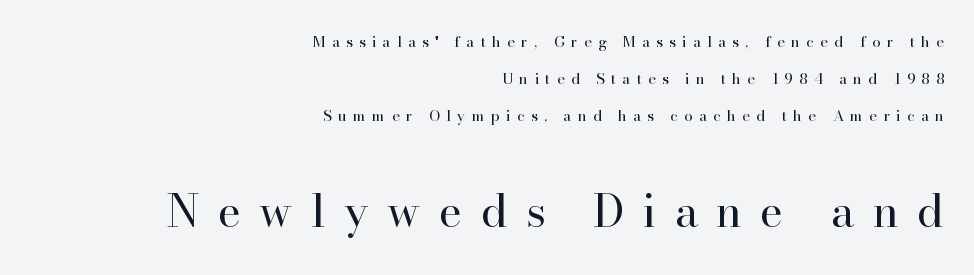
Q: Is the text bold? A: No.
Q: Is the text italic (slanted)? A: No, it is upright.
Q: Is the typeface a serif or a sans-serif typeface? A: Serif.
Q: Is the text underlined? A: No.
Q: How is the paragraph aligned? A: Right-aligned.
Q: Is the spacing between letters normal or unusually wide? A: Unusually wide.
Q: Is the spacing between lines tight, normal or loose? A: Loose.
Q: Which block of text is set in a larger size, the first (top) or the second (bottom)? A: The second (bottom) one.
Q: Width (condensed, normal, or wide)? A: Normal.
Q: Stroke contrast? A: High.
Q: x-height? A: Small.
Q: Monospaced? A: No.
